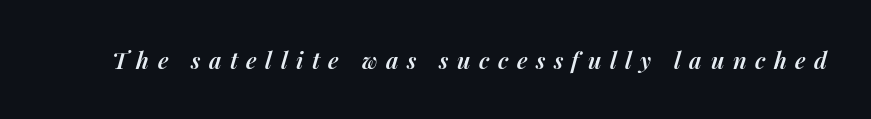
An italicized treatment has been applied to the whole sample. The glyphs have the mass of a demibold cut, below bold. Check the space under the baseline: it is left empty. The tracking reads as deliberately expanded to a designer's eye.
